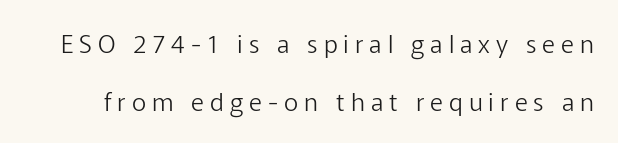
{"italic": "no", "bold": "no", "underline": "no", "line_spacing": "loose", "line_spacing_ratio": 2.31, "letter_spacing": "wide", "letter_spacing_em": 0.24, "glyph_px": 25}
